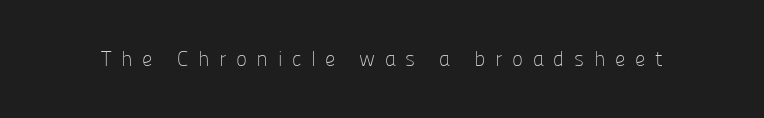
Q: Is the text bold? A: No.
Q: Is the text italic (slanted)? A: No, it is upright.
Q: Is the text underlined? A: No.
Q: Is the spacing between letters normal or unusually wide? A: Unusually wide.
